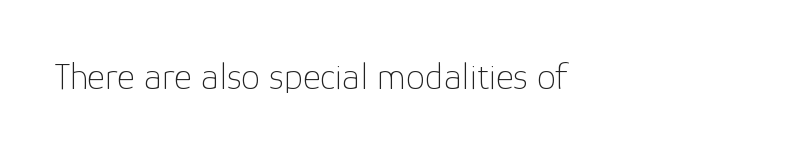
This rendering employs a face without finishing strokes, i.e., a sans-serif. When letters stand straight like this, we call the style roman or upright. Between one letter and the next there's only the usual sliver of space. The zone under the glyphs is completely vacant. Looks like regular typesetting: each glyph gets only the width it needs. A light-to-regular cut is what we see here.
